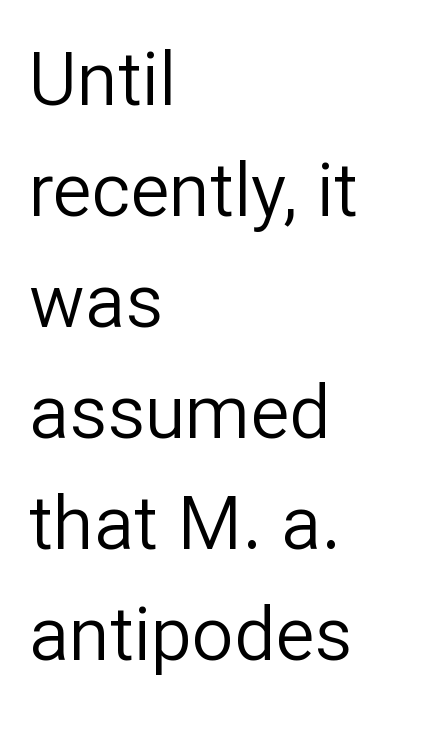
{"serif": "no", "italic": "no", "bold": "no", "weight": "regular", "width": "normal", "stroke_contrast": "low", "x_height": "medium", "monospaced": "no", "underline": "no", "align": "left", "line_spacing": "normal", "line_spacing_ratio": 1.5, "letter_spacing": "normal", "letter_spacing_em": 0.0, "glyph_px": 74}
